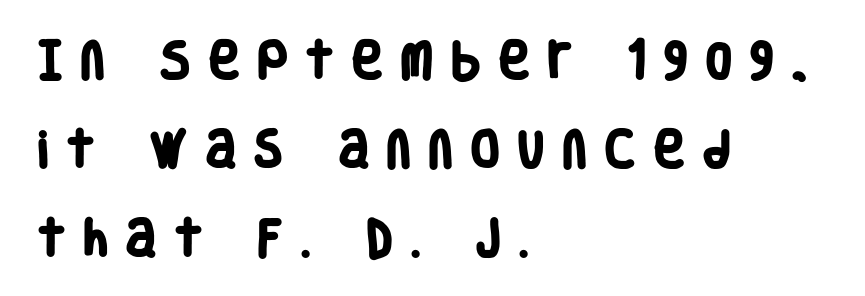
Caption: expanded tracking, letters set apart. Weight check: bold — yes, fully. The font family rendered here belongs to the sans-serif group. The designer dialed line spacing up above the default. Is this a fixed-width face? No — the glyphs have proportional, varying widths.
